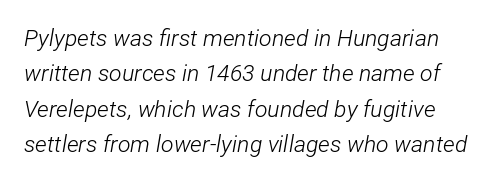
Tracking value appears to be zero — textbook default spacing. Compared with ordinary roman type, these characters are visibly tilted. Letters have the restrained weight of plain body copy at most. In terms of leading, this rendering sits right in the middle. The space beneath each line is pristine and unruled.
